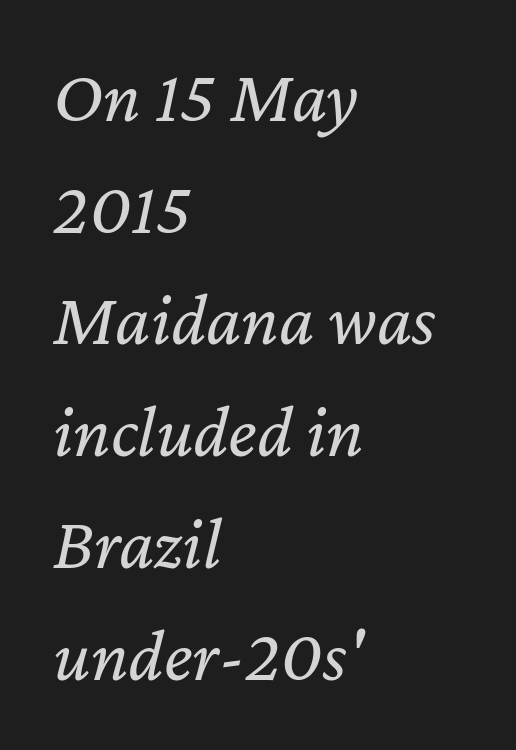
Q: Is the text bold? A: No.
Q: Is the text italic (slanted)? A: Yes, it leans right by about 12 degrees.
Q: Is the text underlined? A: No.
Q: How is the paragraph aligned? A: Left-aligned.
Q: Is the spacing between letters normal or unusually wide? A: Normal.
Q: Is the spacing between lines tight, normal or loose? A: Normal.
Q: Width (condensed, normal, or wide)? A: Normal.
Q: Stroke contrast? A: Low.
Q: x-height? A: Medium.
Q: Monospaced? A: No.
